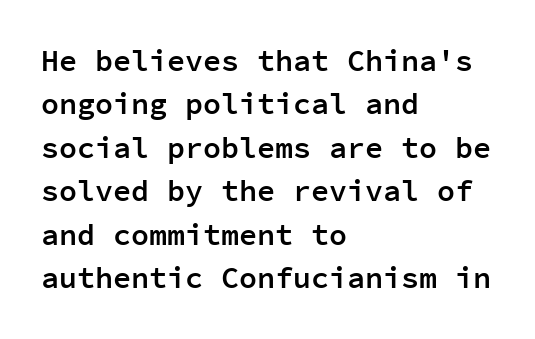
Q: Is the text bold? A: Semi-bold.
Q: Is the text italic (slanted)? A: No, it is upright.
Q: Is the typeface a serif or a sans-serif typeface? A: Sans-serif.
Q: Is the text underlined? A: No.
Q: How is the paragraph aligned? A: Left-aligned.
Q: Is the spacing between letters normal or unusually wide? A: Normal.
Q: Is the spacing between lines tight, normal or loose? A: Normal.
Q: Width (condensed, normal, or wide)? A: Normal.
Q: Stroke contrast? A: Low.
Q: x-height? A: Medium.
Q: Monospaced? A: Yes.
